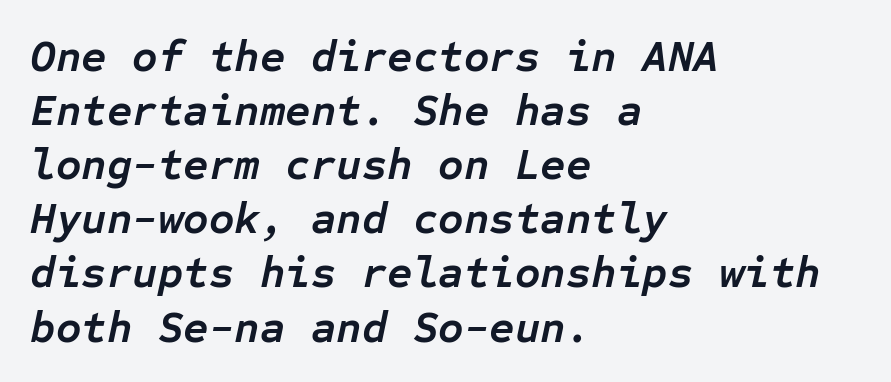
Weight check: bold — yes, fully. Has an underline been added? It has not. Observe the lean: these are italic letterforms. The letters sit at their default tracking, neither squeezed nor spread.
